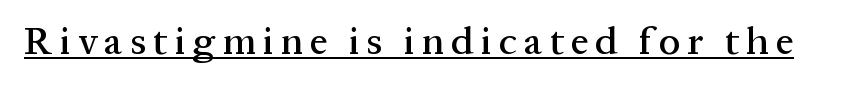
{"serif": "yes", "italic": "no", "width": "normal", "stroke_contrast": "medium", "x_height": "medium", "monospaced": "no", "underline": "yes", "glyph_px": 39}
